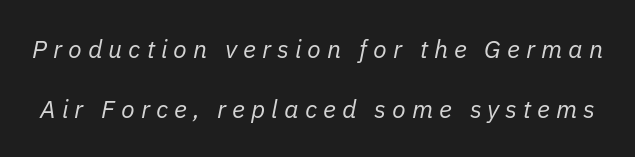
The passage shown leans; its letterforms are oblique. Vertically, the passage feels expansive, rows floating well apart. Stems here are at most as thick as an everyday book face. Is the letter spacing exaggerated? Yes — the characters are pushed far apart. Bare-footed words on every line.
